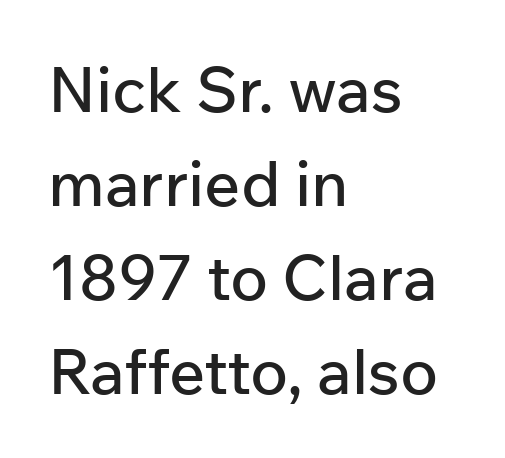
Horizontal alignment here is leftward, the default for most running prose. Examine the stroke ends and you'll find no serifs. Has an underline been added? It has not. The rendering uses natural spacing where letterforms have individual widths. Words appear dense and cohesive because spacing is normal. These lines sit exactly where default settings would place them.
